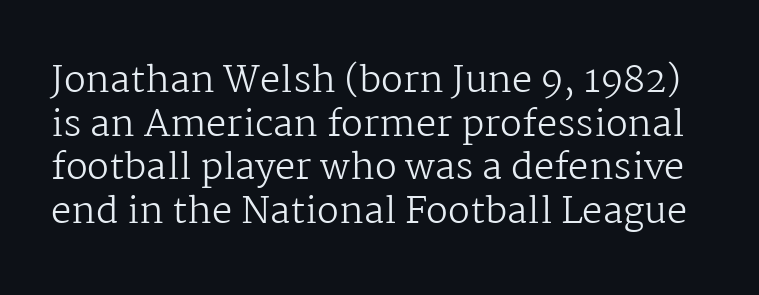
Q: Is the text bold? A: No.
Q: Is the text italic (slanted)? A: No, it is upright.
Q: Is the typeface a serif or a sans-serif typeface? A: Serif.
Q: Is the text underlined? A: No.
Q: Is the spacing between letters normal or unusually wide? A: Normal.
Q: Width (condensed, normal, or wide)? A: Normal.
Q: Stroke contrast? A: Medium.
Q: x-height? A: Medium.
Q: Monospaced? A: No.
